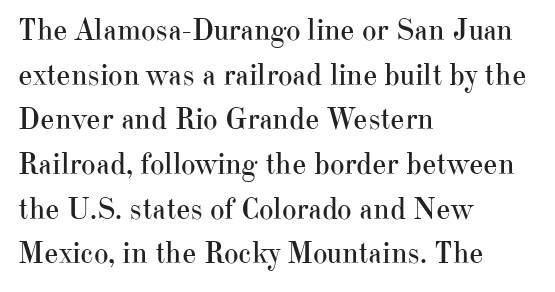
Q: Is the text bold? A: No.
Q: Is the text italic (slanted)? A: No, it is upright.
Q: Is the typeface a serif or a sans-serif typeface? A: Serif.
Q: Is the text underlined? A: No.
Q: How is the paragraph aligned? A: Left-aligned.
Q: Is the spacing between letters normal or unusually wide? A: Normal.
Q: Is the spacing between lines tight, normal or loose? A: Normal.
Q: Width (condensed, normal, or wide)? A: Normal.
Q: Stroke contrast? A: High.
Q: x-height? A: Small.
Q: Monospaced? A: No.
